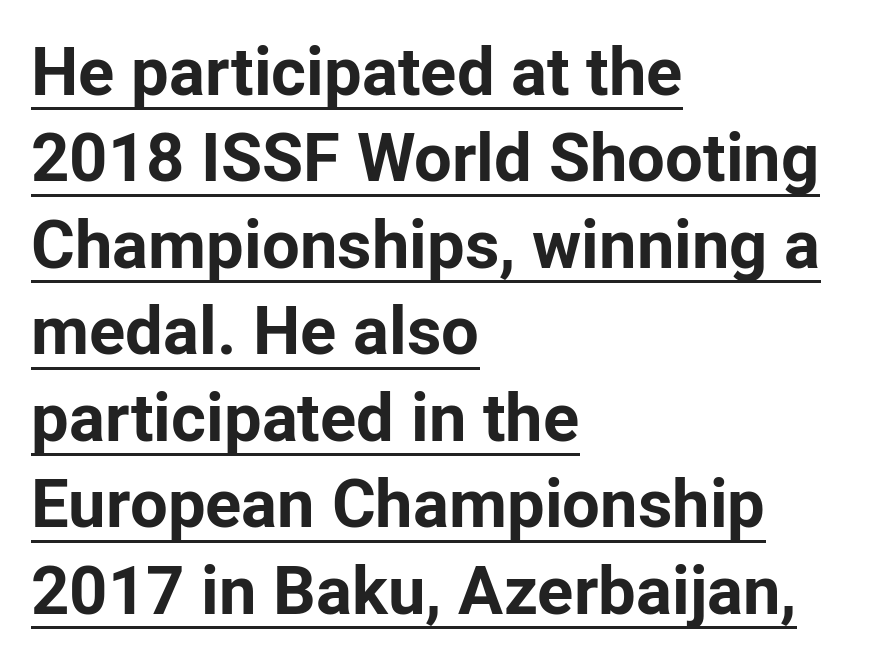
Q: Is the text bold? A: Yes.
Q: Is the text italic (slanted)? A: No, it is upright.
Q: Is the typeface a serif or a sans-serif typeface? A: Sans-serif.
Q: Is the text underlined? A: Yes.
Q: How is the paragraph aligned? A: Left-aligned.
Q: Is the spacing between letters normal or unusually wide? A: Normal.
Q: Is the spacing between lines tight, normal or loose? A: Normal.
Q: Width (condensed, normal, or wide)? A: Normal.
Q: Stroke contrast? A: Low.
Q: x-height? A: Medium.
Q: Monospaced? A: No.
